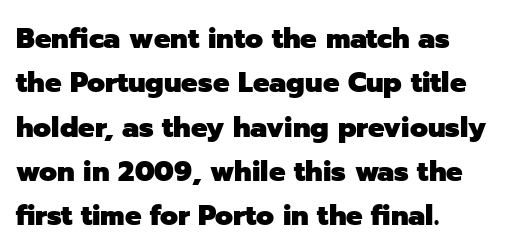
The image shows 29 px heavy sans-serif type, upright; set left-aligned, normal line spacing (1.53x), normal letter spacing, not underlined; low stroke contrast and a medium x-height.
